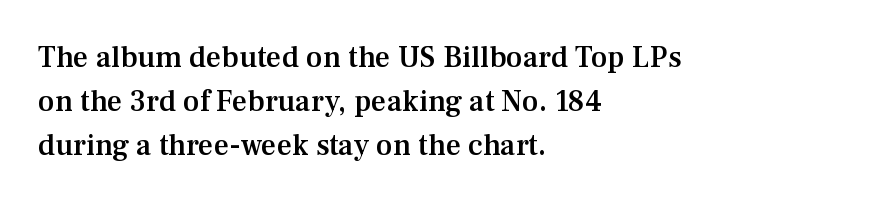
Q: Is the text bold? A: Semi-bold.
Q: Is the text italic (slanted)? A: No, it is upright.
Q: Is the typeface a serif or a sans-serif typeface? A: Serif.
Q: Is the text underlined? A: No.
Q: How is the paragraph aligned? A: Left-aligned.
Q: Is the spacing between letters normal or unusually wide? A: Normal.
Q: Is the spacing between lines tight, normal or loose? A: Normal.
Q: Width (condensed, normal, or wide)? A: Normal.
Q: Stroke contrast? A: Medium.
Q: x-height? A: Medium.
Q: Monospaced? A: No.
